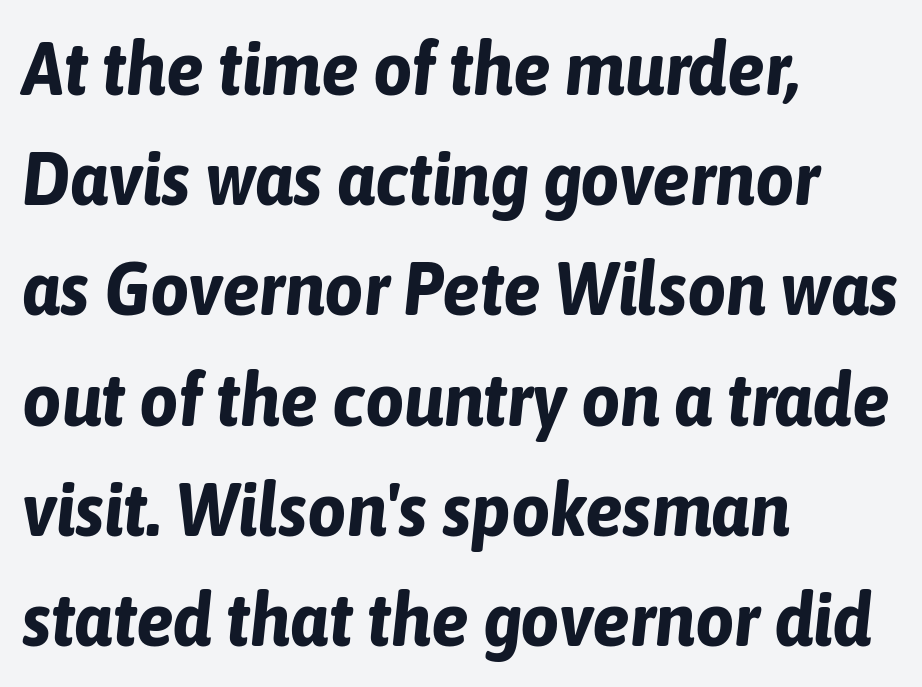
The image shows 76 px bold, condensed type, italic (leaning right); set left-aligned, normal line spacing (1.45x), normal letter spacing, not underlined; low stroke contrast and a medium x-height.
